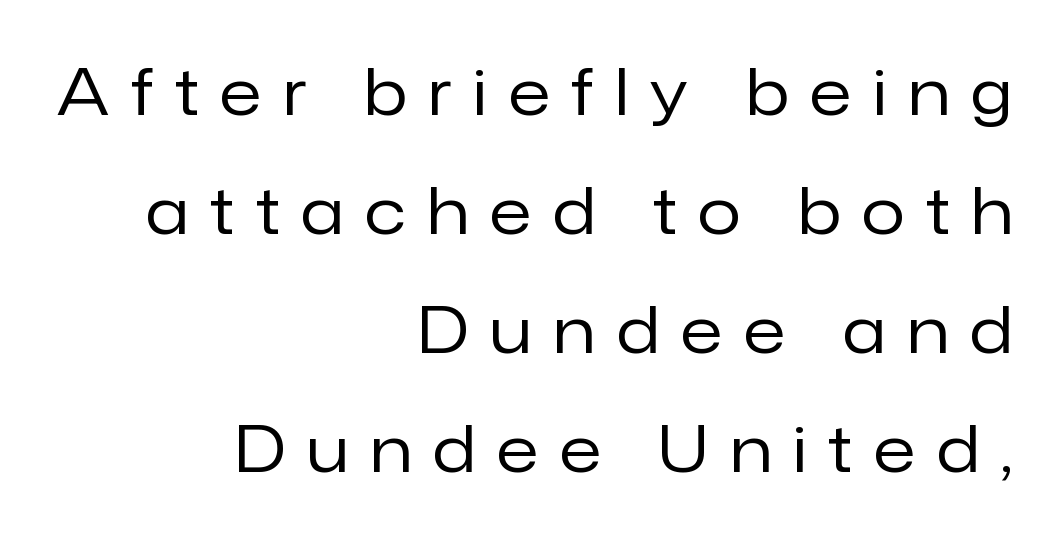
The image shows 63 px regular-weight sans-serif type, upright; set right-aligned, line spacing 1.89x, unusually wide letter spacing (+0.35 em), not underlined; low stroke contrast and a medium x-height.
